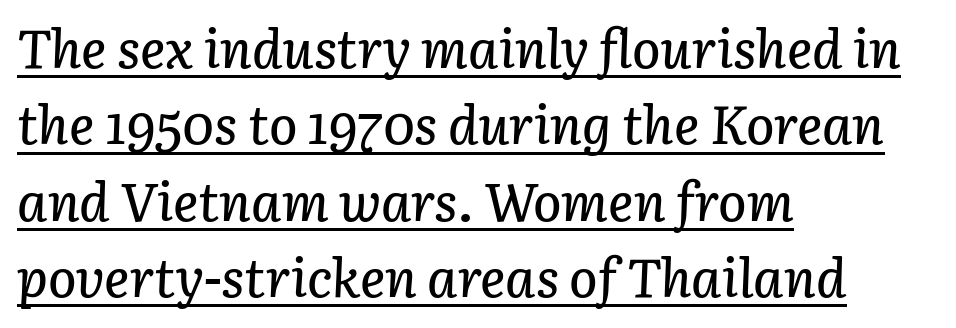
Q: Is the text italic (slanted)? A: Yes, it leans right by about 3 degrees.
Q: Is the text underlined? A: Yes.
Q: How is the paragraph aligned? A: Left-aligned.
Q: Is the spacing between letters normal or unusually wide? A: Normal.
Q: Is the spacing between lines tight, normal or loose? A: Normal.
Q: Width (condensed, normal, or wide)? A: Normal.
Q: Stroke contrast? A: Low.
Q: x-height? A: Medium.
Q: Monospaced? A: No.
